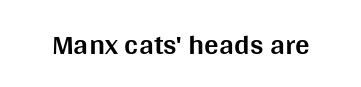
No word sits above an underline. Every character sits straight up, as roman type does. I'd call this a sans setting — the letters go barefoot. In terms of letterspacing, this is plain default setting.
